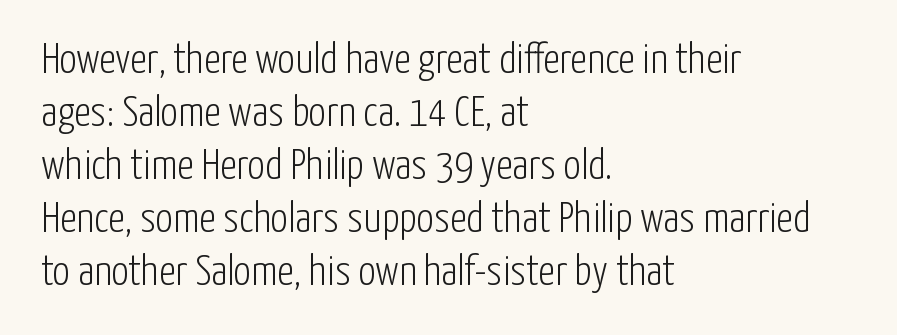
The image shows 43 px light, condensed sans-serif type, upright; set left-aligned, line spacing 1.23x, normal letter spacing, not underlined; low stroke contrast and a medium x-height.
